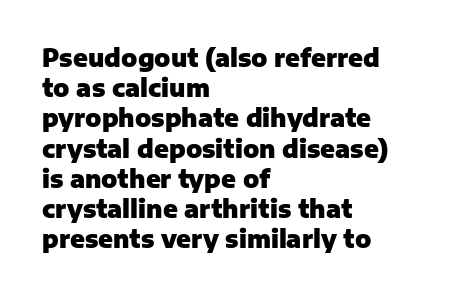
The image shows 24 px bold type, upright; set left-aligned, normal line spacing (1.26x), normal letter spacing, not underlined.
